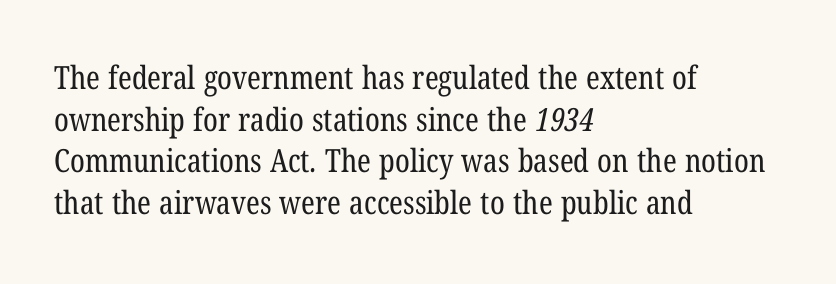
Q: Is the text bold? A: No.
Q: Is the typeface a serif or a sans-serif typeface? A: Serif.
Q: Is the text underlined? A: No.
Q: How is the paragraph aligned? A: Left-aligned.
Q: Is the spacing between letters normal or unusually wide? A: Normal.
Q: Is the spacing between lines tight, normal or loose? A: Normal.
Q: Width (condensed, normal, or wide)? A: Condensed.
Q: Stroke contrast? A: Low.
Q: x-height? A: Medium.
Q: Monospaced? A: No.
